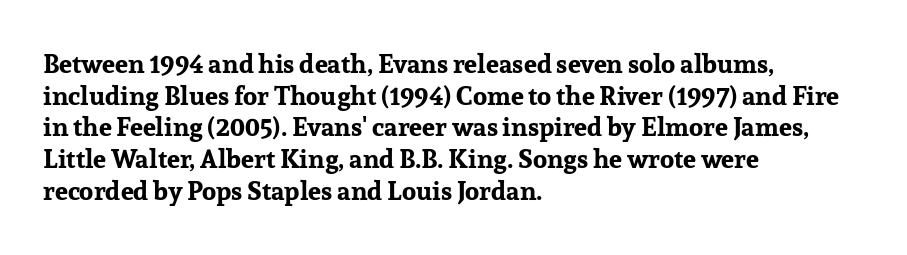
I'd describe the lettering as bold — thick and assertive. Words appear dense and cohesive because spacing is normal. Reading down the block, your eye returns to a fixed left position each line. The lettering holds an erect, upright posture throughout. Descender tails drop into unmarked territory.
